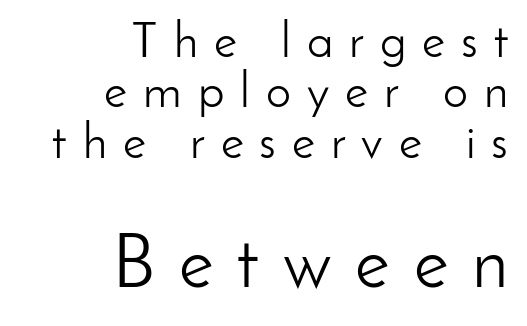
Q: Is the text bold? A: No.
Q: Is the text italic (slanted)? A: No, it is upright.
Q: Is the typeface a serif or a sans-serif typeface? A: Sans-serif.
Q: Is the text underlined? A: No.
Q: How is the paragraph aligned? A: Right-aligned.
Q: Is the spacing between letters normal or unusually wide? A: Unusually wide.
Q: Is the spacing between lines tight, normal or loose? A: Tight.
Q: Which block of text is set in a larger size, the first (top) or the second (bottom)? A: The second (bottom) one.
Q: Width (condensed, normal, or wide)? A: Normal.
Q: Stroke contrast? A: Low.
Q: x-height? A: Small.
Q: Monospaced? A: No.
